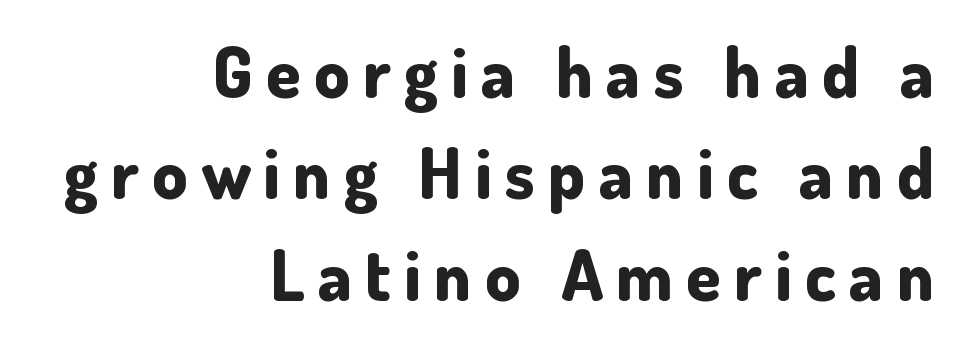
{"serif": "no", "italic": "no", "bold": "yes", "weight": "bold", "width": "normal", "stroke_contrast": "low", "x_height": "small", "monospaced": "no", "underline": "no", "align": "right", "line_spacing": "normal", "line_spacing_ratio": 1.45, "glyph_px": 70}
